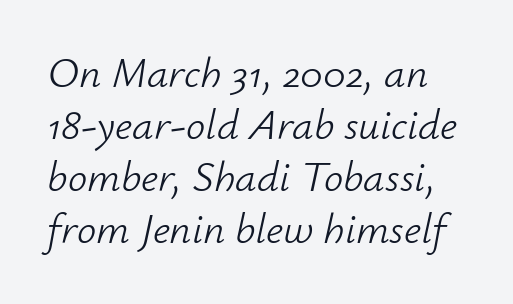
Q: Is the text bold? A: No.
Q: Is the text italic (slanted)? A: Yes, it leans right by about 12 degrees.
Q: Is the text underlined? A: No.
Q: Is the spacing between letters normal or unusually wide? A: Normal.
Q: Width (condensed, normal, or wide)? A: Normal.
Q: Stroke contrast? A: Low.
Q: x-height? A: Small.
Q: Monospaced? A: No.
